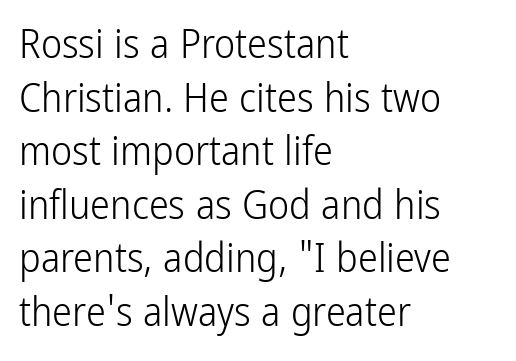
The image shows 40 px light, condensed sans-serif type, upright; set left-aligned, normal line spacing (1.34x), normal letter spacing, not underlined; low stroke contrast and a medium x-height.
